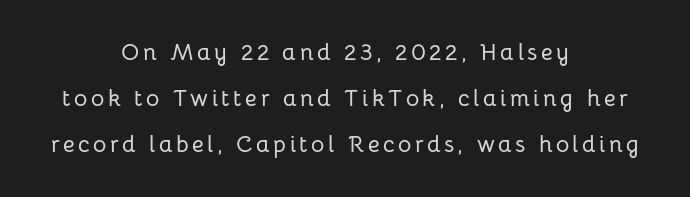
You can tell it's not italic because the verticals are truly vertical. Descender tails drop into unmarked territory. Leading is clearly above the norm, producing a sparse column. The text block is weighted toward neither margin, spreading evenly from the middle.
